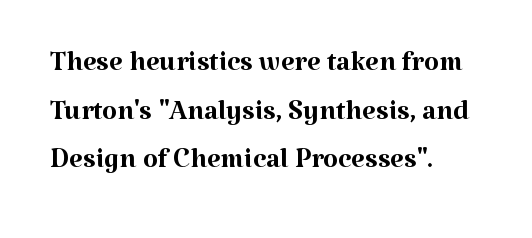
{"serif": "yes", "italic": "no", "bold": "no", "weight": "regular", "width": "normal", "stroke_contrast": "medium", "x_height": "medium", "monospaced": "no", "underline": "no", "align": "left", "line_spacing": "normal", "line_spacing_ratio": 1.25, "letter_spacing": "normal", "letter_spacing_em": 0.0, "glyph_px": 39}
